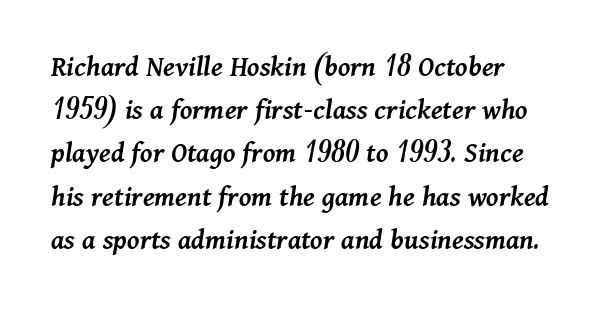
{"italic": "yes", "lean": "right", "slant_degrees": 11, "bold": "semi", "weight": "semibold", "width": "normal", "stroke_contrast": "medium", "x_height": "medium", "monospaced": "no", "underline": "no", "line_spacing": "normal", "line_spacing_ratio": 1.44, "letter_spacing": "normal", "letter_spacing_em": 0.0, "glyph_px": 30}
